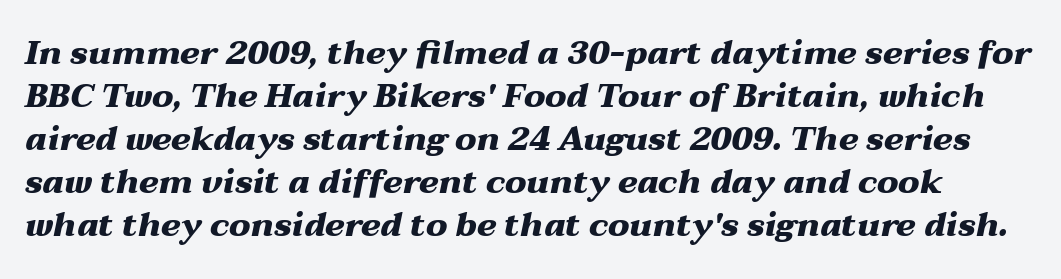
Q: Is the text bold? A: Yes.
Q: Is the text italic (slanted)? A: Yes, it leans right by about 12 degrees.
Q: Is the text underlined? A: No.
Q: Is the spacing between letters normal or unusually wide? A: Normal.
Q: Is the spacing between lines tight, normal or loose? A: Normal.
Q: Width (condensed, normal, or wide)? A: Wide.
Q: Stroke contrast? A: Medium.
Q: x-height? A: Medium.
Q: Monospaced? A: No.
